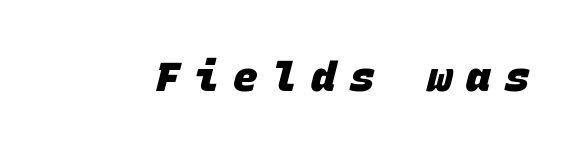
The image shows 41 px heavy sans-serif type, monospaced; set unusually wide letter spacing (+0.35 em), not underlined; low stroke contrast and a large x-height.
